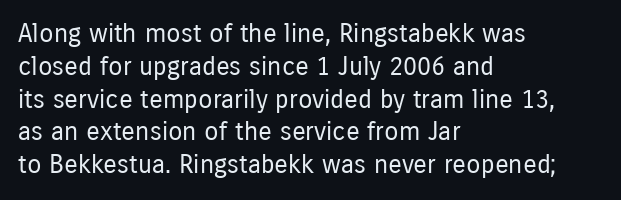
Q: Is the text bold? A: No.
Q: Is the text italic (slanted)? A: No, it is upright.
Q: Is the text underlined? A: No.
Q: How is the paragraph aligned? A: Left-aligned.
Q: Is the spacing between letters normal or unusually wide? A: Normal.
Q: Is the spacing between lines tight, normal or loose? A: Normal.
